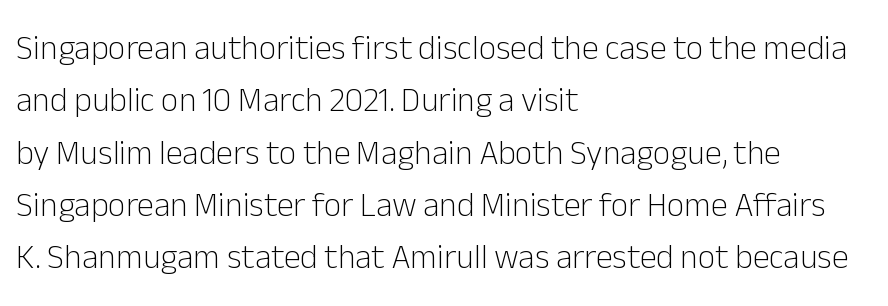
{"serif": "no", "italic": "no", "bold": "no", "weight": "light", "width": "normal", "stroke_contrast": "low", "x_height": "medium", "monospaced": "no", "underline": "no", "align": "left", "line_spacing": "normal", "line_spacing_ratio": 1.54, "letter_spacing": "normal", "letter_spacing_em": 0.0, "glyph_px": 34}
